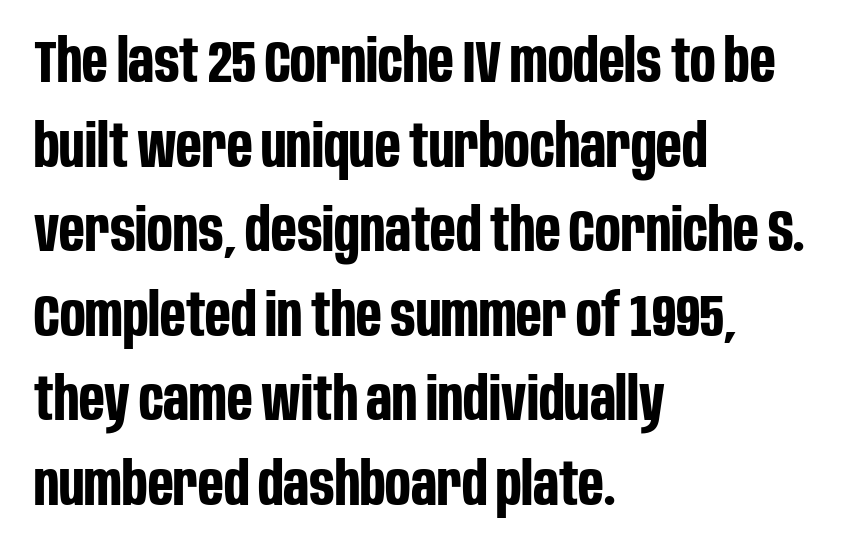
The image shows 60 px bold, condensed sans-serif type, upright; set left-aligned, normal line spacing (1.41x), normal letter spacing, not underlined; low stroke contrast and a large x-height.
